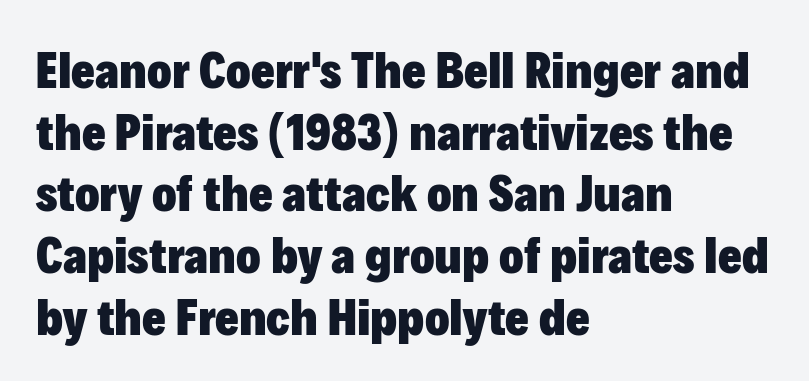
Q: Is the text bold? A: Yes.
Q: Is the text italic (slanted)? A: No, it is upright.
Q: Is the typeface a serif or a sans-serif typeface? A: Sans-serif.
Q: Is the text underlined? A: No.
Q: How is the paragraph aligned? A: Left-aligned.
Q: Is the spacing between letters normal or unusually wide? A: Normal.
Q: Width (condensed, normal, or wide)? A: Normal.
Q: Stroke contrast? A: Low.
Q: x-height? A: Medium.
Q: Monospaced? A: No.
